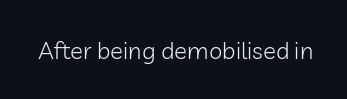
{"italic": "no", "bold": "no", "underline": "no", "letter_spacing": "normal", "letter_spacing_em": 0.0, "glyph_px": 24}
